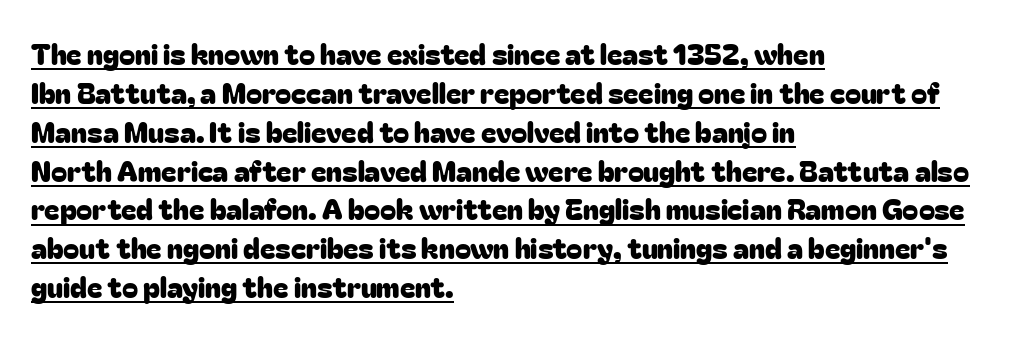
The image shows 29 px sans-serif type, upright; set left-aligned, normal line spacing (1.34x), normal letter spacing, underlined; low stroke contrast and a medium x-height.
